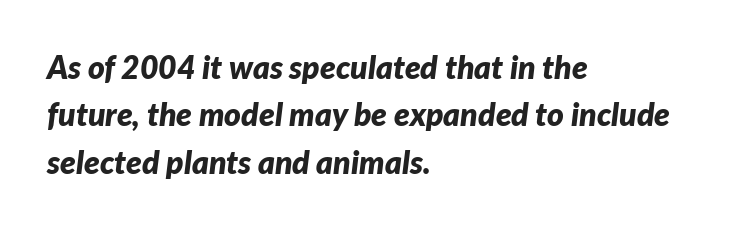
The text block is weighted toward the left margin, trailing off unevenly rightward. Tracking here is standard; glyphs follow each other at the usual distance. Each glyph is drawn with heavy, bold strokes. The axis of the letterforms is tilted away from vertical. The rendering uses natural spacing where letterforms have individual widths.
